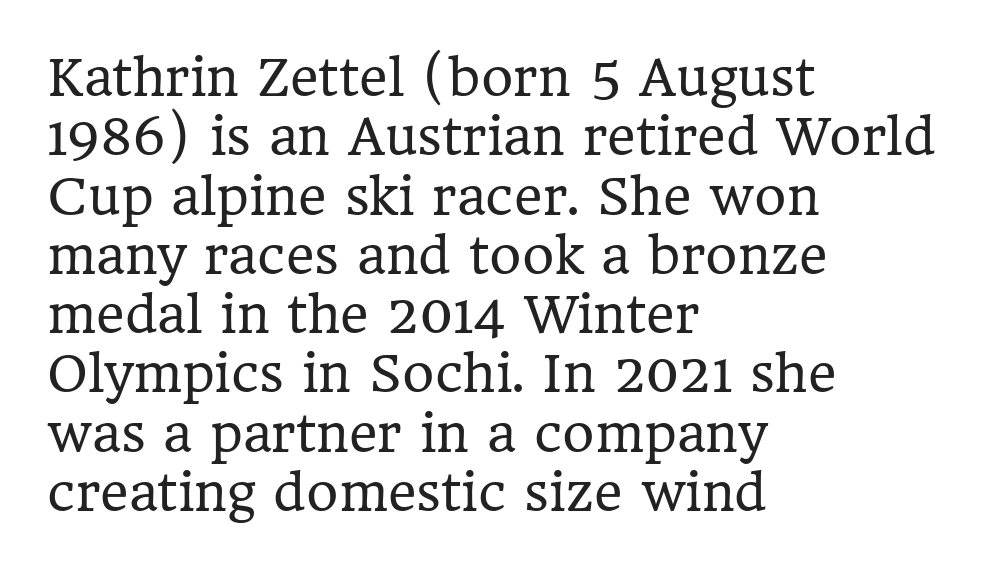
Q: Is the text bold? A: No.
Q: Is the text italic (slanted)? A: No, it is upright.
Q: Is the typeface a serif or a sans-serif typeface? A: Serif.
Q: Is the text underlined? A: No.
Q: How is the paragraph aligned? A: Left-aligned.
Q: Is the spacing between letters normal or unusually wide? A: Normal.
Q: Width (condensed, normal, or wide)? A: Normal.
Q: Stroke contrast? A: Low.
Q: x-height? A: Medium.
Q: Monospaced? A: No.
